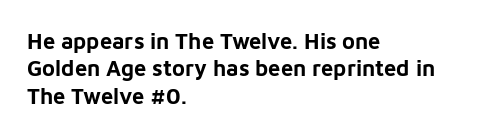
{"italic": "no", "bold": "yes", "underline": "no", "align": "left", "line_spacing_ratio": 1.24, "letter_spacing": "normal", "letter_spacing_em": 0.0, "glyph_px": 22}
